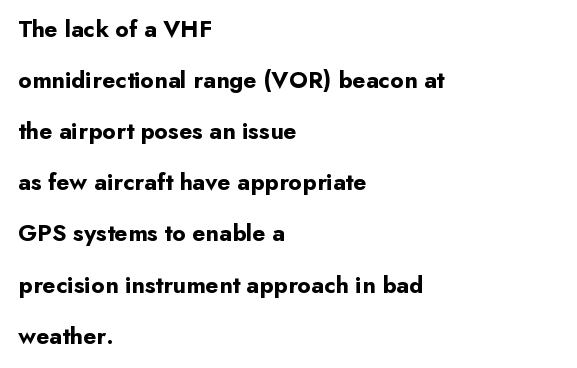
Q: Is the text bold? A: Yes.
Q: Is the text italic (slanted)? A: No, it is upright.
Q: Is the text underlined? A: No.
Q: How is the paragraph aligned? A: Left-aligned.
Q: Is the spacing between letters normal or unusually wide? A: Normal.
Q: Is the spacing between lines tight, normal or loose? A: Loose.
